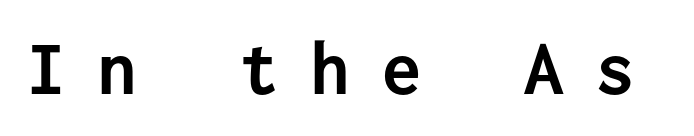
Q: Is the text bold? A: Yes.
Q: Is the text italic (slanted)? A: No, it is upright.
Q: Is the typeface a serif or a sans-serif typeface? A: Sans-serif.
Q: Is the text underlined? A: No.
Q: Is the spacing between letters normal or unusually wide? A: Unusually wide.
Q: Width (condensed, normal, or wide)? A: Normal.
Q: Stroke contrast? A: Low.
Q: x-height? A: Medium.
Q: Monospaced? A: Yes.
